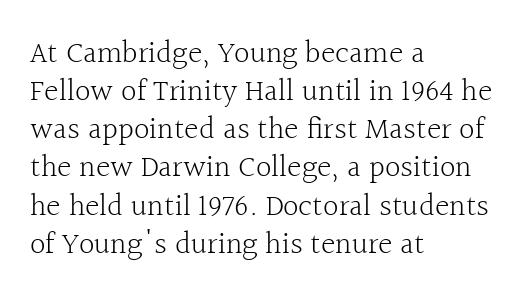
{"serif": "yes", "italic": "no", "bold": "no", "weight": "light", "width": "normal", "x_height": "medium", "monospaced": "no", "underline": "no", "align": "left", "line_spacing_ratio": 1.23, "letter_spacing": "normal", "letter_spacing_em": 0.0, "glyph_px": 31}
